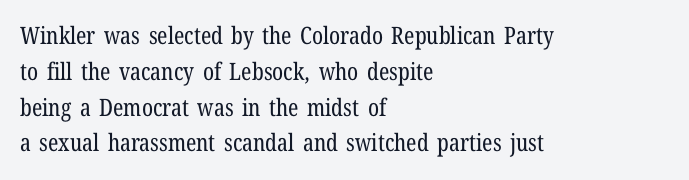
The setting favours the left margin, as ordinary paragraphs usually do. Upright lettering throughout. Letter spacing: default. No chunkiness to these letters — they're not bold.
